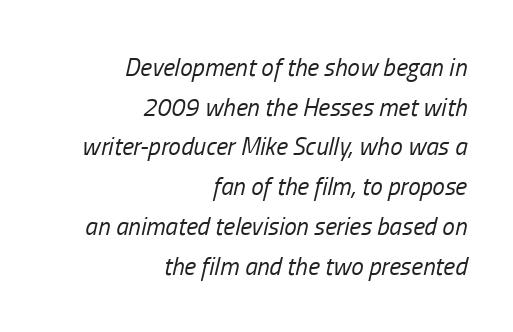
This is oblique type, the kind used for emphasis or titles. Teacher's note: observe the even right margin — that is flush-right alignment. Each row of text sits above clean, open space. No heavy texture on the line: the type isn't bold. A typesetter would call this leading conventional body-copy spacing. Look at the tracking — it's just the regular setting, nothing added.
